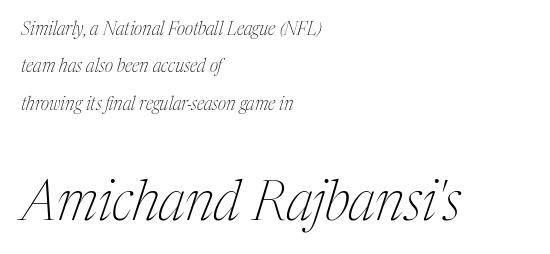
Q: Is the text bold? A: No.
Q: Is the text italic (slanted)? A: Yes, it leans right by about 17 degrees.
Q: Is the typeface a serif or a sans-serif typeface? A: Serif.
Q: Is the text underlined? A: No.
Q: How is the paragraph aligned? A: Left-aligned.
Q: Is the spacing between letters normal or unusually wide? A: Normal.
Q: Is the spacing between lines tight, normal or loose? A: Loose.
Q: Which block of text is set in a larger size, the first (top) or the second (bottom)? A: The second (bottom) one.
Q: Width (condensed, normal, or wide)? A: Condensed.
Q: Stroke contrast? A: Medium.
Q: x-height? A: Medium.
Q: Monospaced? A: No.
